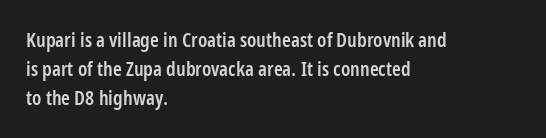
The typography opts for an upright posture over an oblique one. Descenders hang freely into open space. These lines sit exactly where default settings would place them. Stroke thickness is moderately raised; the sample reads as semibold. What stands out about the letter spacing? Nothing — it is the standard amount.
